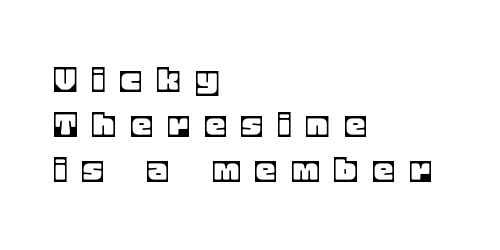
{"italic": "no", "width": "normal", "x_height": "large", "monospaced": "no", "underline": "no", "align": "left", "line_spacing": "tight", "line_spacing_ratio": 1.13, "letter_spacing": "wide", "letter_spacing_em": 0.43, "glyph_px": 40}
